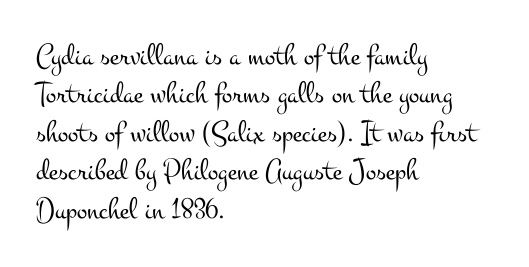
The image shows 31 px light, wide type; set left-aligned, line spacing 1.24x, normal letter spacing, not underlined; medium stroke contrast and a small x-height.
